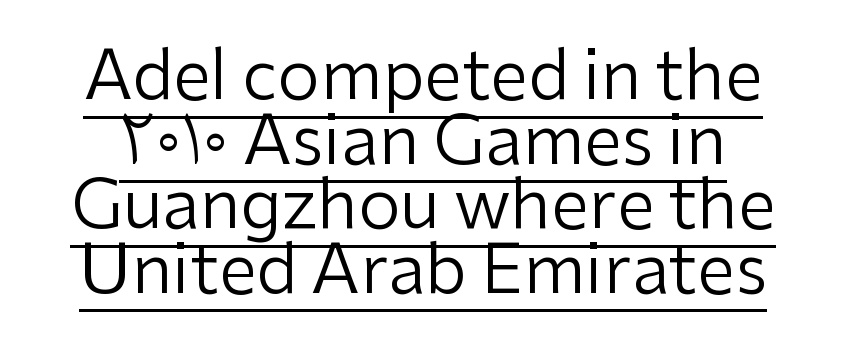
The image shows 68 px regular-weight sans-serif type, upright; set tight line spacing (0.95x), normal letter spacing, underlined; low stroke contrast and a medium x-height.
